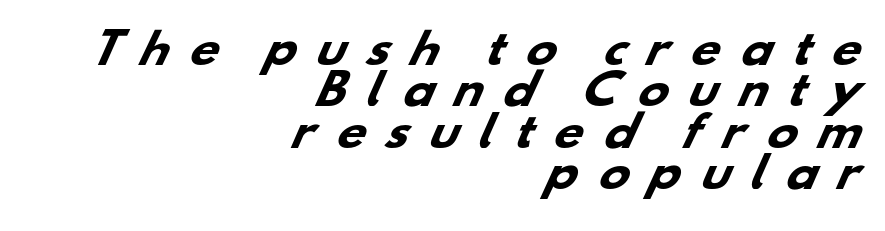
Q: Is the text bold? A: Yes.
Q: Is the typeface a serif or a sans-serif typeface? A: Sans-serif.
Q: Is the text underlined? A: No.
Q: How is the paragraph aligned? A: Right-aligned.
Q: Is the spacing between letters normal or unusually wide? A: Unusually wide.
Q: Is the spacing between lines tight, normal or loose? A: Tight.
Q: Width (condensed, normal, or wide)? A: Wide.
Q: Stroke contrast? A: Low.
Q: x-height? A: Small.
Q: Monospaced? A: No.
